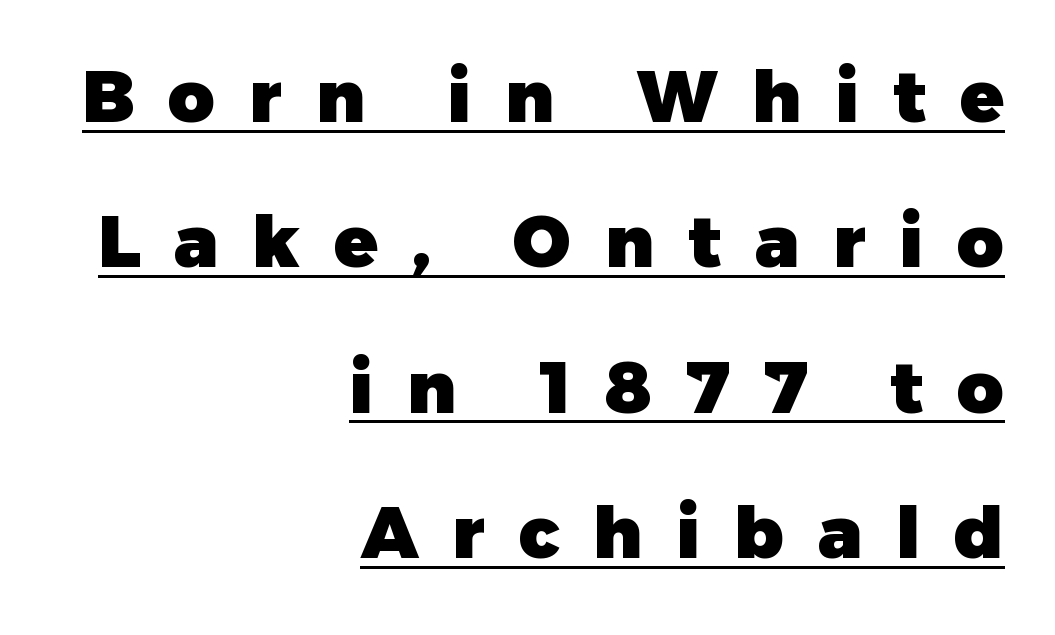
This is roman type, the default non-slanted kind. Unlike a traditional serif, this face leaves its strokes unadorned. These lines stand farther apart than default settings would place them. Looks like regular typesetting: each glyph gets only the width it needs. In CSS terms this would be text-align: right. The passage shown is underscored from start to finish.
